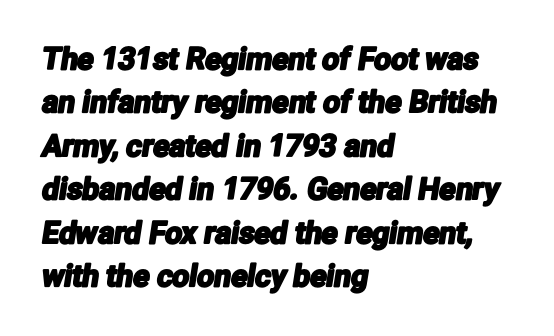
Q: Is the typeface a serif or a sans-serif typeface? A: Sans-serif.
Q: Is the text underlined? A: No.
Q: How is the paragraph aligned? A: Left-aligned.
Q: Is the spacing between letters normal or unusually wide? A: Normal.
Q: Is the spacing between lines tight, normal or loose? A: Normal.
Q: Width (condensed, normal, or wide)? A: Condensed.
Q: Stroke contrast? A: Low.
Q: x-height? A: Medium.
Q: Monospaced? A: No.
